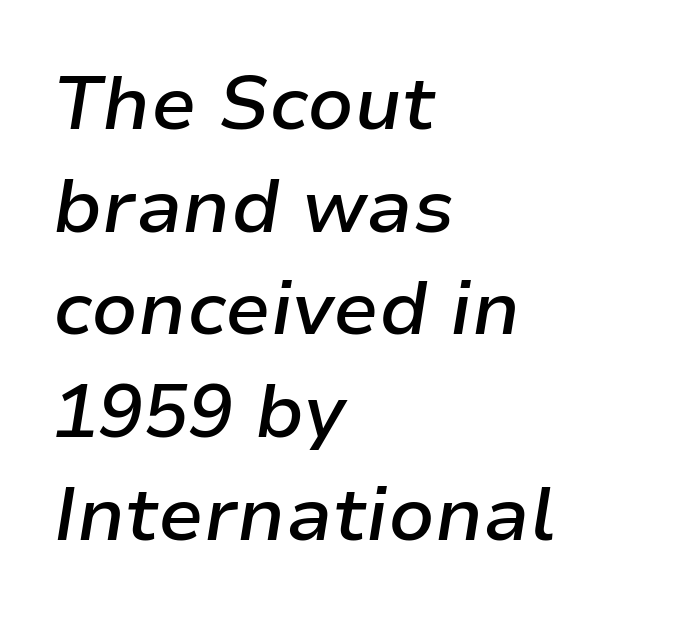
In terms of weight, the rendering is demibold, just under bold. Tracking here is standard; glyphs follow each other at the usual distance. The glyphs are unaccompanied by any horizontal stroke below them. If you drew a ruler down the left edge, every line would touch it. Evenly set lines give the paragraph a standard silhouette.
